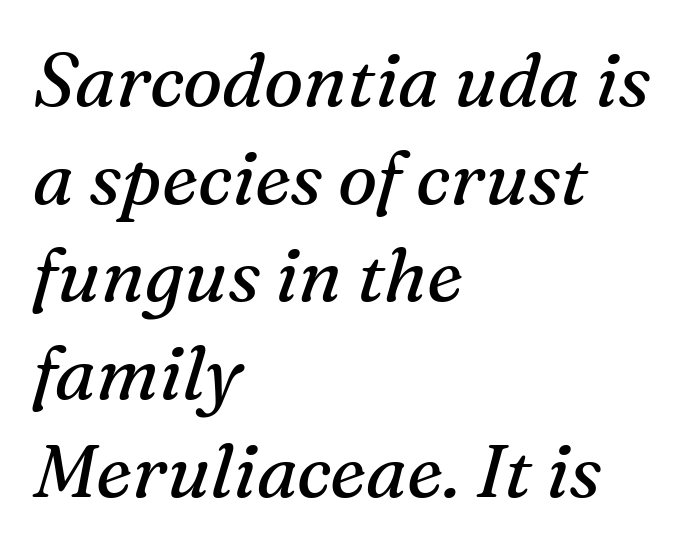
The words here are not underlined. The rendering uses natural spacing where letterforms have individual widths. If you measured baseline to baseline, you'd find a middling distance. An italicized treatment has been applied to the whole sample.
